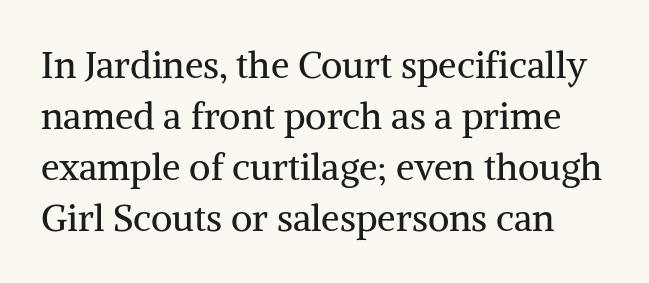
Leading: standard. The strip under each line holds only bare page. You could call the tracking neutral — neither tight nor loose. Think of a printed novel: that variable character pitch is what you see here.
